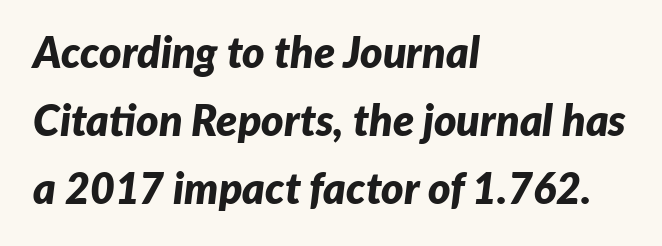
These lines are rendered in a variable-pitch font. Check the space under the baseline: it is left empty. The font is running at its bold setting. Vertically, the passage feels balanced, rows spaced as you'd expect. The font's italic variant was chosen for this text. Spacing between characters is what you'd get straight out of the box.
